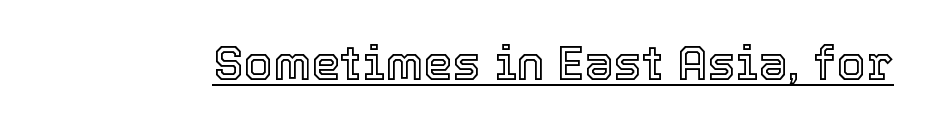
The image shows 47 px text type, upright; set normal letter spacing, underlined; a medium x-height.
